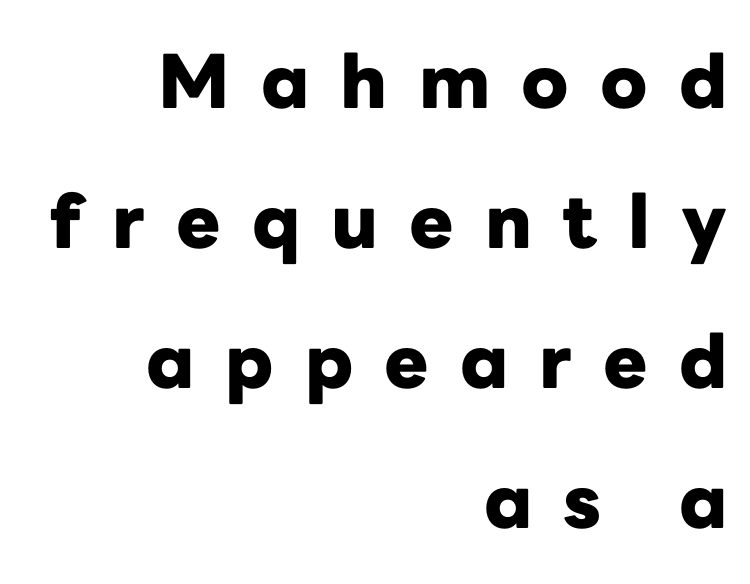
{"serif": "no", "italic": "no", "bold": "yes", "weight": "heavy", "width": "normal", "stroke_contrast": "low", "x_height": "medium", "monospaced": "no", "underline": "no", "align": "right", "line_spacing_ratio": 1.89, "letter_spacing": "wide", "letter_spacing_em": 0.42, "glyph_px": 74}
